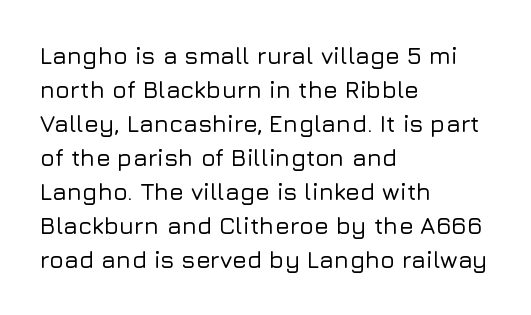
The image shows 24 px text type, upright; set left-aligned, normal line spacing (1.42x), normal letter spacing, not underlined.
